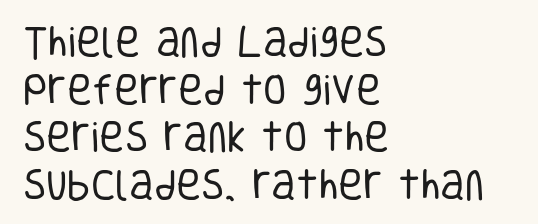
Honestly, the letter spacing is just normal — you wouldn't notice it. Tall strokes in this sample are plumb rather than angled. Examine the stroke ends and you'll find no serifs. Layout note: lines flush left. A light-to-regular cut is what we see here.
